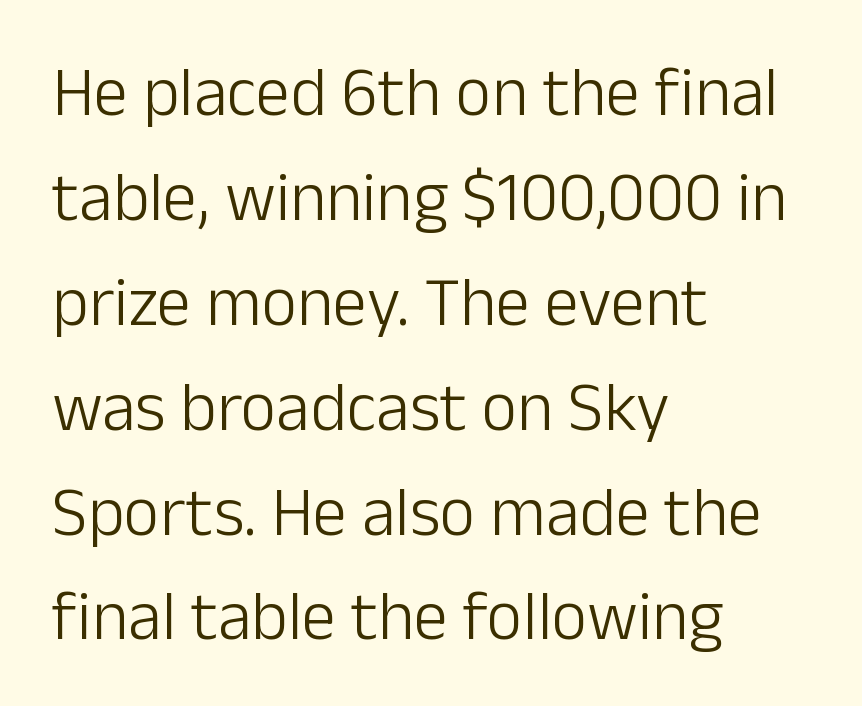
Q: Is the text bold? A: No.
Q: Is the text italic (slanted)? A: No, it is upright.
Q: Is the typeface a serif or a sans-serif typeface? A: Sans-serif.
Q: Is the text underlined? A: No.
Q: How is the paragraph aligned? A: Left-aligned.
Q: Is the spacing between letters normal or unusually wide? A: Normal.
Q: Is the spacing between lines tight, normal or loose? A: Normal.
Q: Width (condensed, normal, or wide)? A: Normal.
Q: Stroke contrast? A: Low.
Q: x-height? A: Medium.
Q: Monospaced? A: No.
